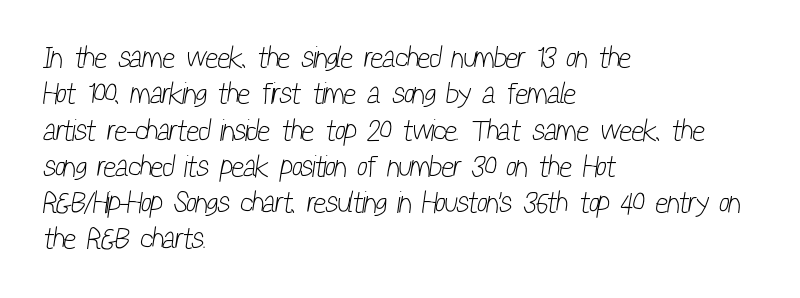
The typesetter chose a ragged-right arrangement here. Students, note that the glyphs here touch the page at normal intervals. The characters display no serif detailing; their extremities are plain. No heavy texture on the line: the type isn't bold. Anything drawn beneath the words? Only blank space.
